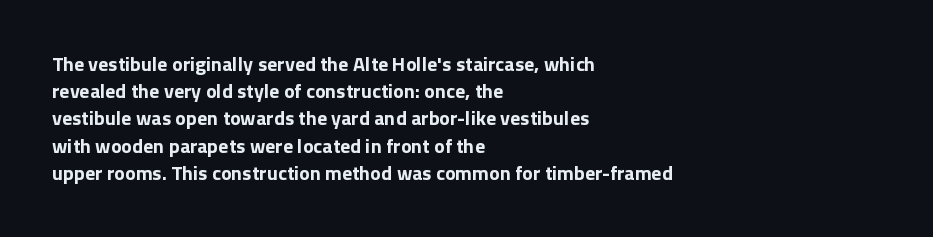
{"italic": "no", "bold": "yes", "underline": "no", "align": "left", "line_spacing": "normal", "line_spacing_ratio": 1.36, "letter_spacing": "normal", "letter_spacing_em": 0.0, "glyph_px": 20}
